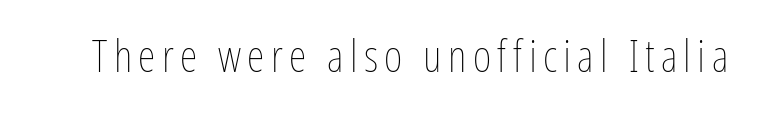
Q: Is the text bold? A: No.
Q: Is the text italic (slanted)? A: No, it is upright.
Q: Is the text underlined? A: No.
Q: Width (condensed, normal, or wide)? A: Condensed.
Q: Stroke contrast? A: Low.
Q: x-height? A: Medium.
Q: Monospaced? A: No.
